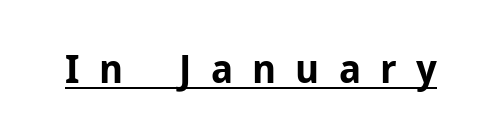
The image shows 40 px bold sans-serif type, upright; set unusually wide letter spacing (+0.48 em), underlined; low stroke contrast and a medium x-height.
